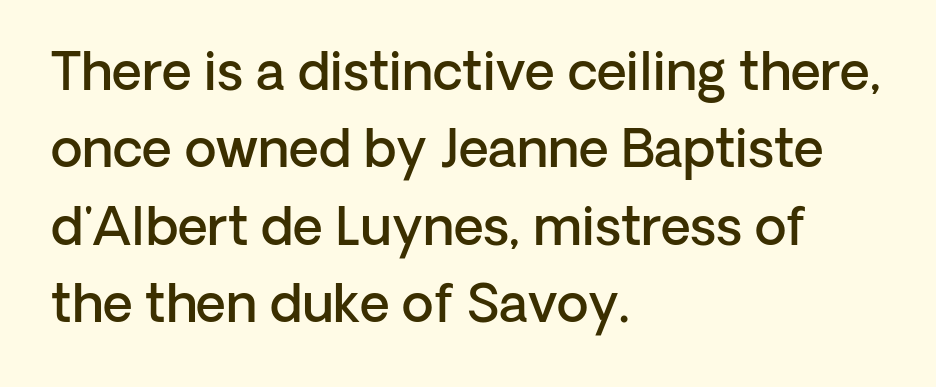
{"serif": "no", "italic": "no", "bold": "semi", "weight": "semibold", "width": "normal", "stroke_contrast": "low", "x_height": "medium", "monospaced": "no", "underline": "no", "align": "left", "line_spacing": "normal", "line_spacing_ratio": 1.49, "letter_spacing": "normal", "letter_spacing_em": 0.0, "glyph_px": 52}
